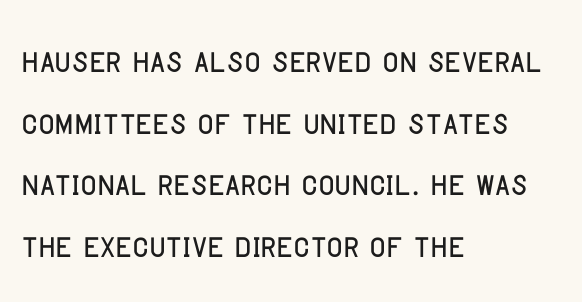
Q: Is the text italic (slanted)? A: No, it is upright.
Q: Is the typeface a serif or a sans-serif typeface? A: Sans-serif.
Q: Is the text underlined? A: No.
Q: How is the paragraph aligned? A: Left-aligned.
Q: Is the spacing between letters normal or unusually wide? A: Normal.
Q: Is the spacing between lines tight, normal or loose? A: Normal.
Q: Width (condensed, normal, or wide)? A: Condensed.
Q: Stroke contrast? A: Low.
Q: x-height? A: Large.
Q: Monospaced? A: No.
